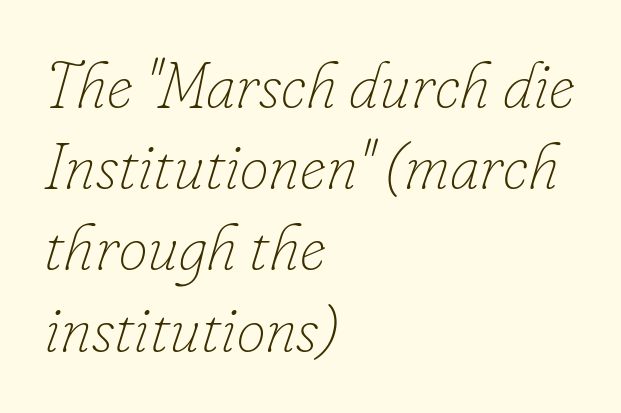
{"italic": "yes", "lean": "right", "slant_degrees": 16, "bold": "no", "weight": "thin", "width": "normal", "stroke_contrast": "low", "x_height": "small", "monospaced": "no", "underline": "no", "align": "left", "line_spacing": "normal", "line_spacing_ratio": 1.25, "letter_spacing": "normal", "letter_spacing_em": 0.0, "glyph_px": 65}
